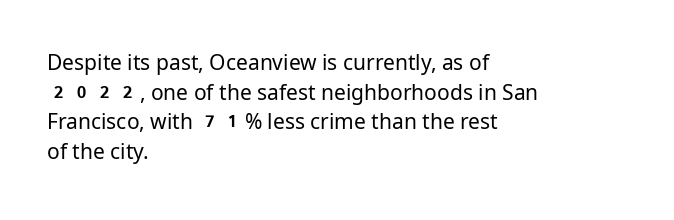
{"italic": "no", "bold": "no", "underline": "no", "align": "left", "line_spacing": "normal", "line_spacing_ratio": 1.41, "letter_spacing": "normal", "letter_spacing_em": 0.0, "glyph_px": 21}
